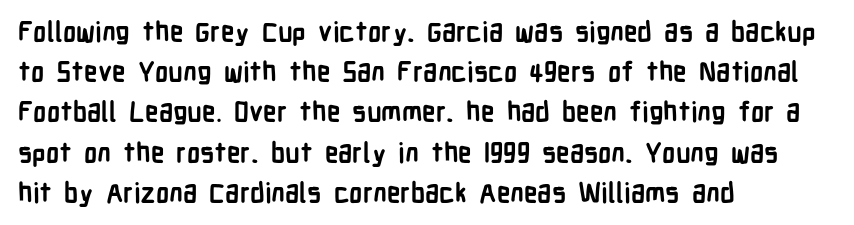
{"italic": "no", "bold": "yes", "underline": "no", "align": "left", "line_spacing": "normal", "line_spacing_ratio": 1.49, "letter_spacing": "normal", "letter_spacing_em": 0.0, "glyph_px": 27}
